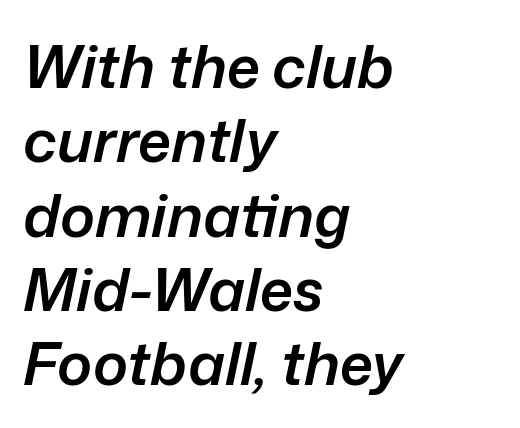
The image shows 59 px semibold type, italic (leaning right); set left-aligned, normal line spacing (1.26x), normal letter spacing, not underlined; low stroke contrast and a medium x-height.
